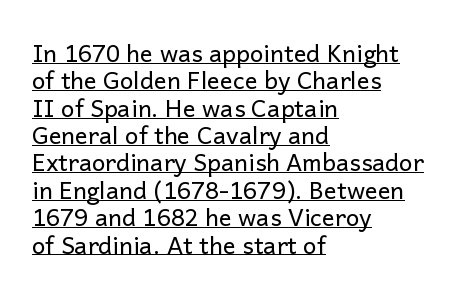
The image shows 24 px text type, upright; set left-aligned, tight line spacing (1.14x), normal letter spacing, underlined.
